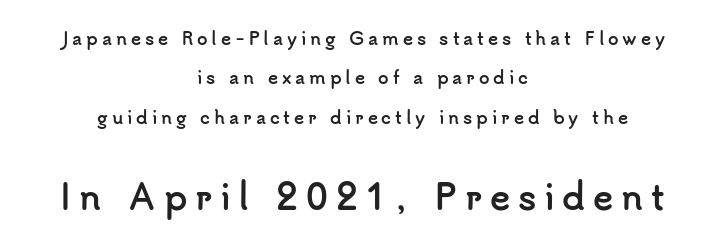
{"serif": "no", "italic": "no", "bold": "yes", "weight": "semibold", "width": "normal", "stroke_contrast": "low", "x_height": "small", "monospaced": "no", "underline": "no", "align": "center", "line_spacing": "loose", "line_spacing_ratio": 2.31, "letter_spacing": "wide", "letter_spacing_em": 0.23, "larger_block": "second", "size_ratio": 2.0, "glyph_px": 34}
